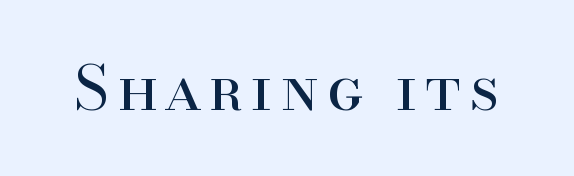
The typography opts for an upright posture over an oblique one. The rendering uses natural spacing where letterforms have individual widths. Letters rest on an invisible, unmarked baseline. To sum up the face: it has serifs. Vertical stems look standard width or narrower in stroke.
